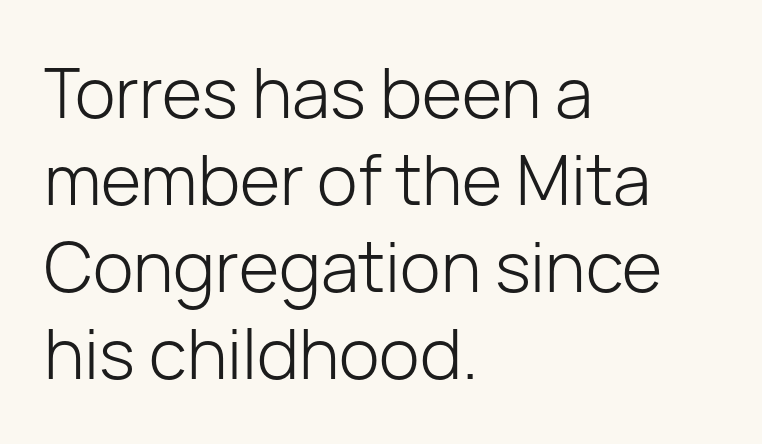
The image shows 69 px light sans-serif type, upright; set left-aligned, normal line spacing (1.26x), normal letter spacing, not underlined; low stroke contrast and a medium x-height.
